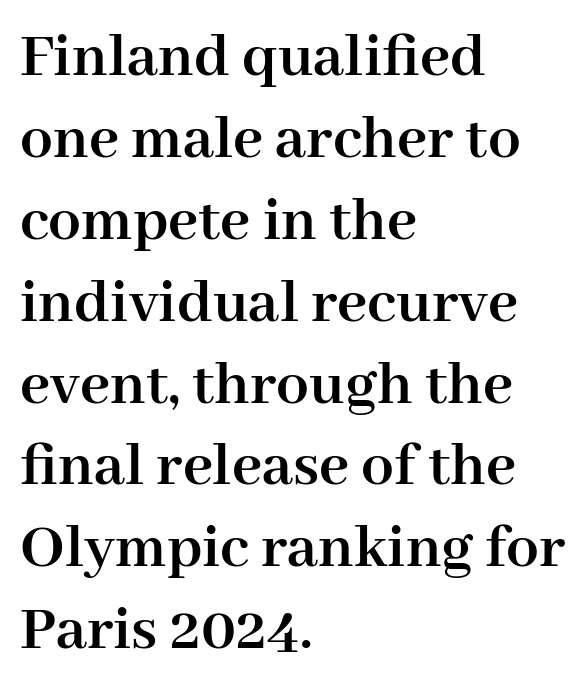
Q: Is the text bold? A: Yes.
Q: Is the text italic (slanted)? A: No, it is upright.
Q: Is the typeface a serif or a sans-serif typeface? A: Serif.
Q: Is the text underlined? A: No.
Q: How is the paragraph aligned? A: Left-aligned.
Q: Is the spacing between letters normal or unusually wide? A: Normal.
Q: Is the spacing between lines tight, normal or loose? A: Normal.
Q: Width (condensed, normal, or wide)? A: Normal.
Q: Stroke contrast? A: High.
Q: x-height? A: Medium.
Q: Monospaced? A: No.
